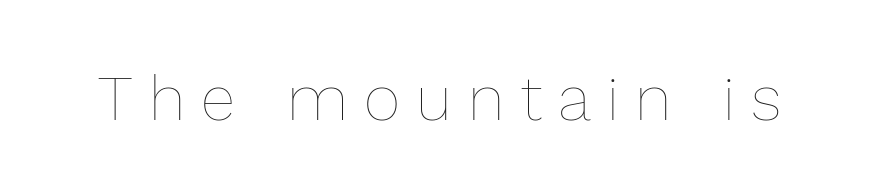
The image shows 63 px thin type, upright; set unusually wide letter spacing (+0.26 em), not underlined; a medium x-height.
